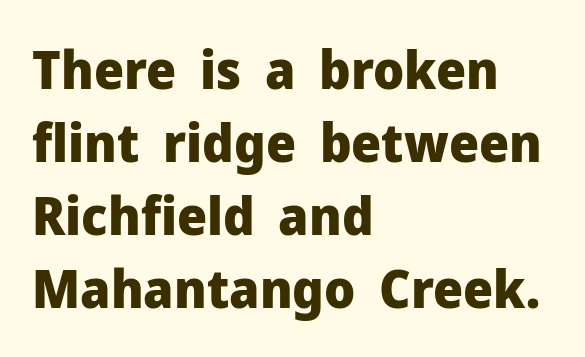
Q: Is the text bold? A: Yes.
Q: Is the text italic (slanted)? A: No, it is upright.
Q: Is the typeface a serif or a sans-serif typeface? A: Sans-serif.
Q: Is the text underlined? A: No.
Q: How is the paragraph aligned? A: Left-aligned.
Q: Is the spacing between letters normal or unusually wide? A: Normal.
Q: Is the spacing between lines tight, normal or loose? A: Normal.
Q: Width (condensed, normal, or wide)? A: Normal.
Q: Stroke contrast? A: Low.
Q: x-height? A: Medium.
Q: Monospaced? A: No.
